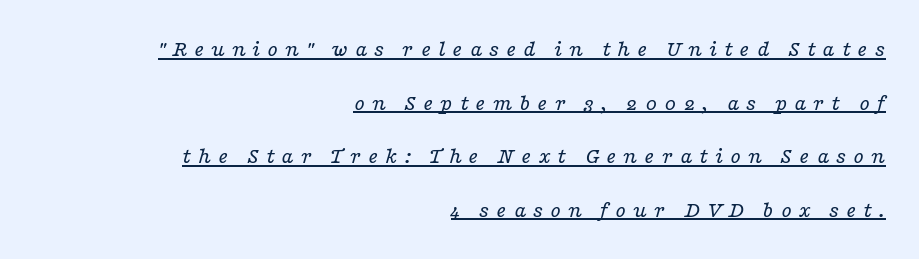
{"italic": "yes", "lean": "right", "slant_degrees": 16, "bold": "no", "underline": "yes", "align": "right", "line_spacing": "loose", "line_spacing_ratio": 2.23, "letter_spacing": "wide", "letter_spacing_em": 0.28, "glyph_px": 24}
